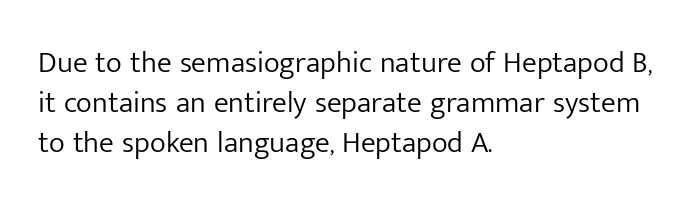
{"serif": "no", "italic": "no", "bold": "no", "weight": "light", "width": "normal", "stroke_contrast": "low", "x_height": "medium", "monospaced": "no", "underline": "no", "align": "left", "line_spacing": "normal", "line_spacing_ratio": 1.34, "letter_spacing": "normal", "letter_spacing_em": 0.0, "glyph_px": 30}
